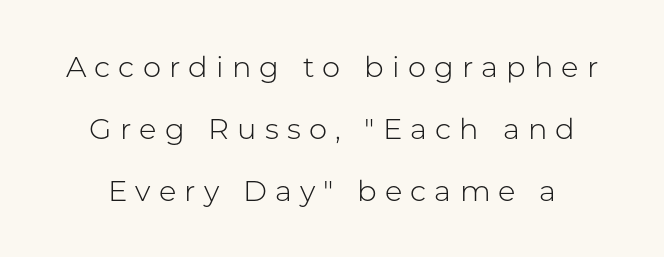
The block of text is sparse from top to bottom, with ample space between rows. The typeface has the unassuming heft of standard copy or less. Each word looks stretched out because of the extra space between its letters. The glyphs are unaccompanied by any horizontal stroke below them. Note the varied advance widths — an 'i' is clearly narrower than an 'm'.
